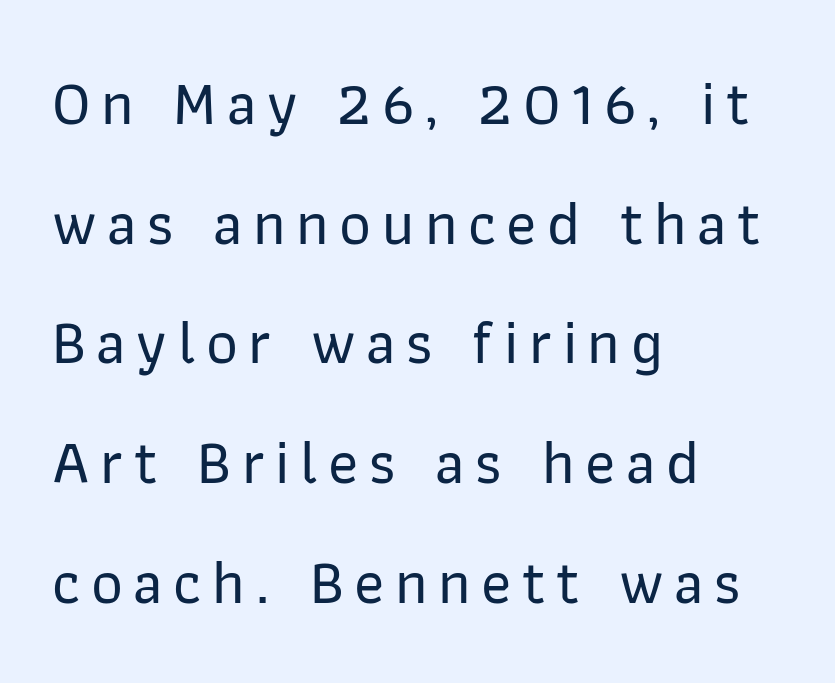
The zone under the glyphs is completely vacant. This sample is left-justified, so line endings fall wherever the words run out. The face used here is proportionally spaced, like ordinary book or web type. Summary of vertical rhythm: relaxed, with wide interline spacing. Does the lettering tilt? It doesn't — this is upright.
